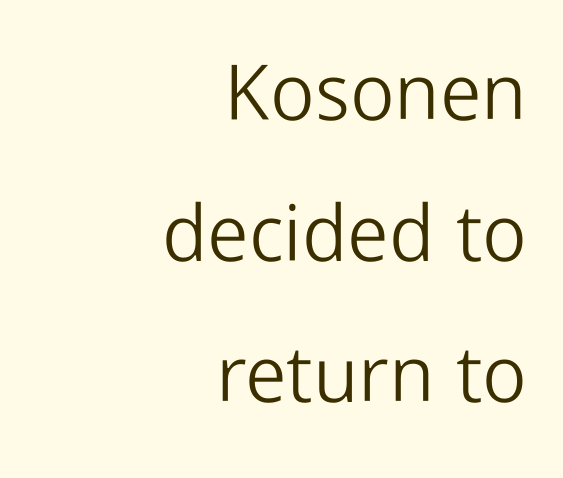
{"serif": "no", "italic": "no", "bold": "no", "weight": "light", "width": "normal", "stroke_contrast": "low", "x_height": "medium", "monospaced": "no", "underline": "no", "align": "right", "line_spacing_ratio": 1.81, "letter_spacing": "normal", "letter_spacing_em": 0.0, "glyph_px": 78}
